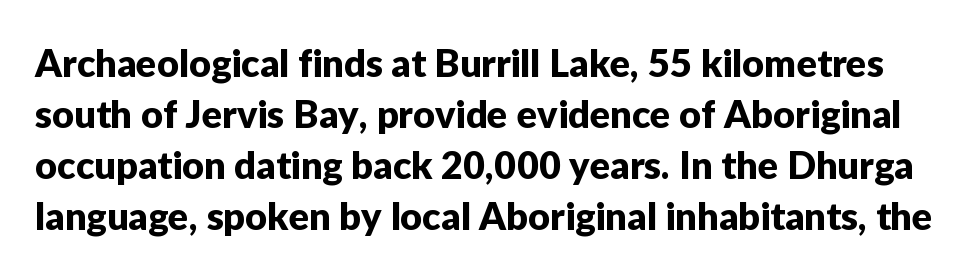
{"serif": "no", "italic": "no", "width": "normal", "stroke_contrast": "low", "x_height": "medium", "monospaced": "no", "underline": "no", "line_spacing": "normal", "line_spacing_ratio": 1.34, "letter_spacing": "normal", "letter_spacing_em": 0.0, "glyph_px": 38}
